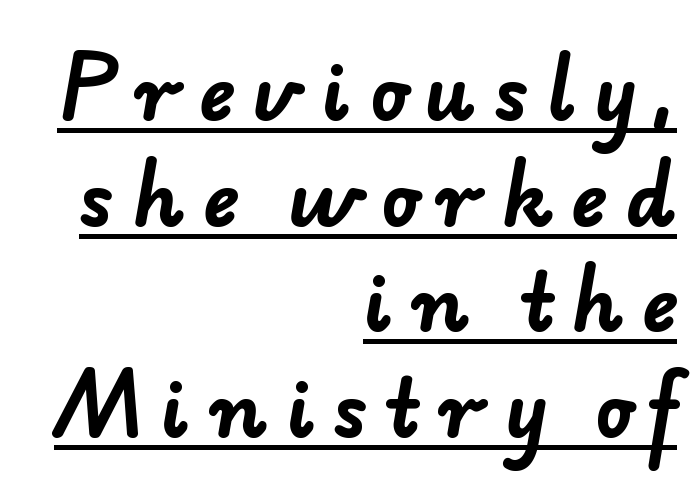
The image shows 76 px bold sans-serif type; set right-aligned, normal line spacing (1.39x), unusually wide letter spacing (+0.24 em), underlined; low stroke contrast and a small x-height.
